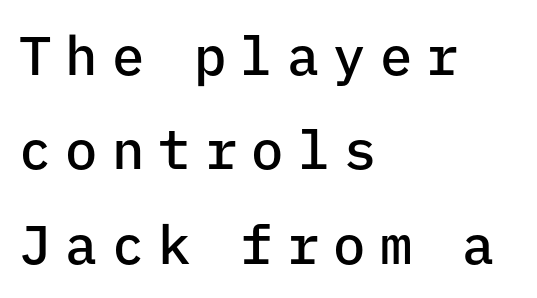
{"serif": "no", "italic": "no", "bold": "semi", "weight": "semibold", "width": "normal", "stroke_contrast": "low", "x_height": "medium", "monospaced": "yes", "underline": "no", "align": "left", "line_spacing_ratio": 1.75, "letter_spacing": "wide", "letter_spacing_em": 0.26, "glyph_px": 54}
